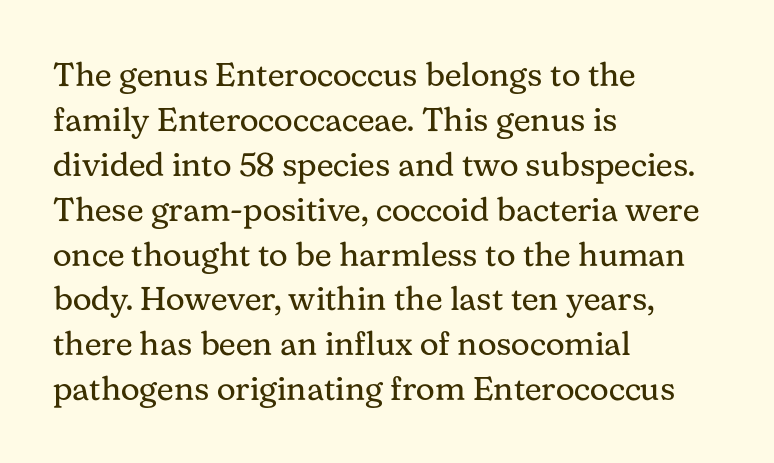
Each letter's strokes conclude with small projecting serifs. Does the leading feel generous? No, just average. The lettering stays uniformly vertical, giving the passage a roman look. The rendering uses natural spacing where letterforms have individual widths. The characters are drawn with everyday or finer stroke widths. Here the glyphs are tracked normally, forming tight word shapes.
